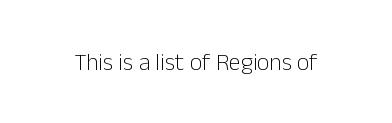
The image shows 24 px text type, upright; set normal letter spacing, not underlined.
